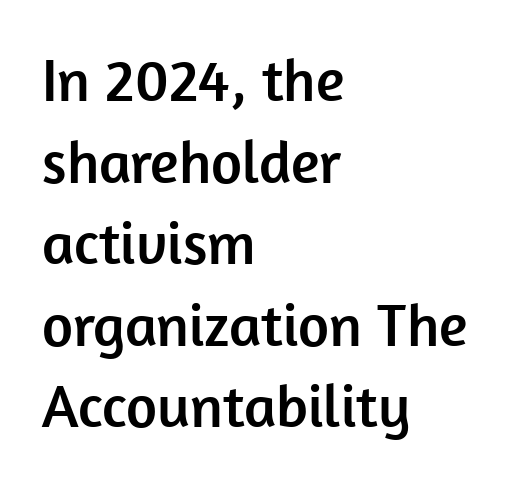
Q: Is the text italic (slanted)? A: No, it is upright.
Q: Is the typeface a serif or a sans-serif typeface? A: Sans-serif.
Q: Is the text underlined? A: No.
Q: How is the paragraph aligned? A: Left-aligned.
Q: Is the spacing between letters normal or unusually wide? A: Normal.
Q: Is the spacing between lines tight, normal or loose? A: Normal.
Q: Width (condensed, normal, or wide)? A: Normal.
Q: Stroke contrast? A: Low.
Q: x-height? A: Medium.
Q: Monospaced? A: No.
